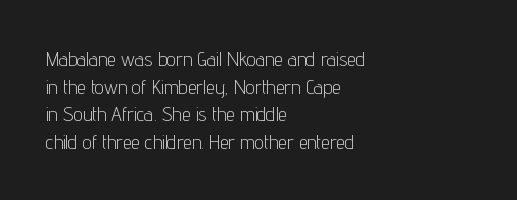
{"italic": "no", "bold": "no", "underline": "no", "align": "left", "line_spacing": "normal", "line_spacing_ratio": 1.38, "letter_spacing": "normal", "letter_spacing_em": 0.0, "glyph_px": 20}
